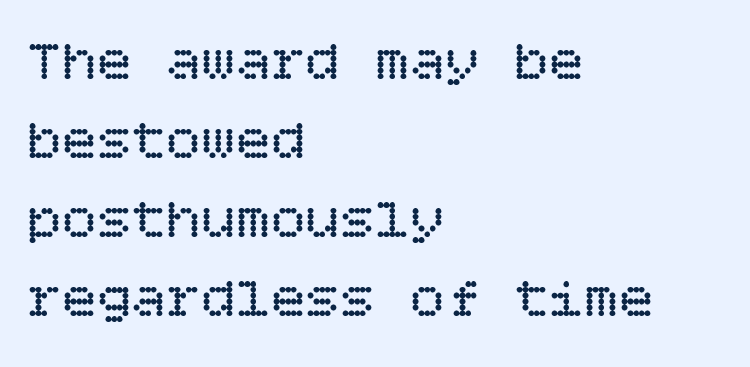
Q: Is the text bold? A: No.
Q: Is the text italic (slanted)? A: No, it is upright.
Q: Is the text underlined? A: No.
Q: How is the paragraph aligned? A: Left-aligned.
Q: Is the spacing between letters normal or unusually wide? A: Normal.
Q: Is the spacing between lines tight, normal or loose? A: Normal.
Q: Width (condensed, normal, or wide)? A: Normal.
Q: Stroke contrast? A: Low.
Q: x-height? A: Large.
